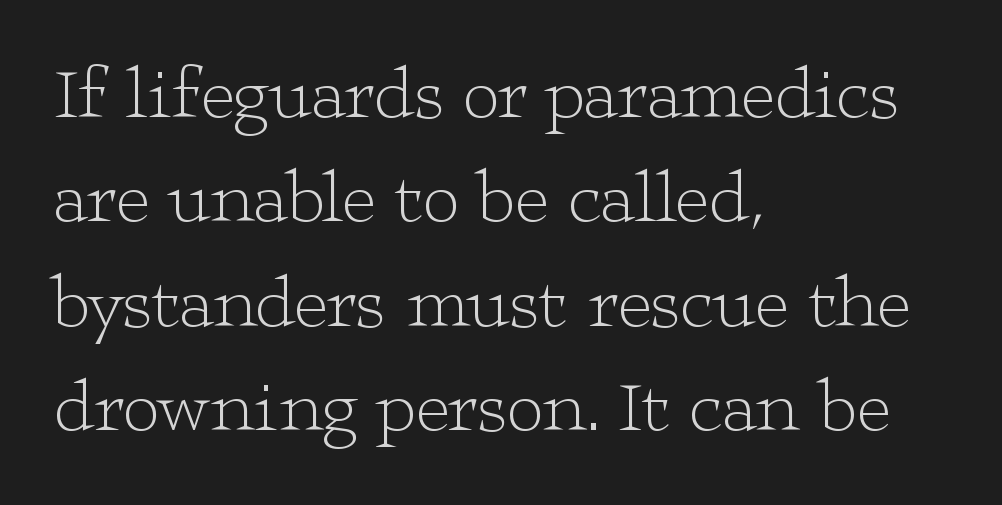
{"serif": "yes", "italic": "no", "bold": "no", "weight": "light", "width": "wide", "stroke_contrast": "low", "x_height": "medium", "monospaced": "no", "underline": "no", "align": "left", "line_spacing": "normal", "line_spacing_ratio": 1.43, "letter_spacing": "normal", "letter_spacing_em": 0.0, "glyph_px": 73}
